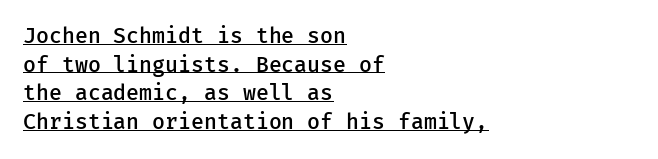
How heavy is the stroke? Medium-heavy — a semibold, shy of bold. This sample uses plain, unmodified letter spacing. Alignment: flush left. Students, observe the line beneath the letters — that is underlining. Is there much room between lines? A standard amount, neither cramped nor airy.
